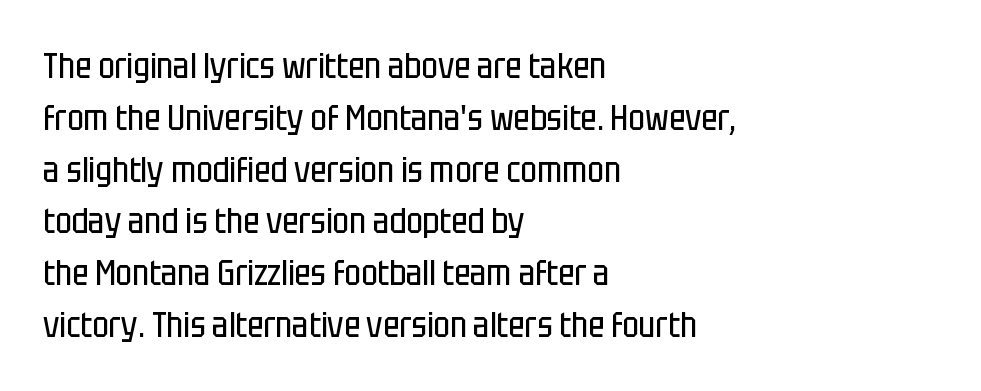
{"serif": "no", "italic": "no", "bold": "no", "weight": "regular", "width": "condensed", "stroke_contrast": "low", "x_height": "large", "monospaced": "no", "underline": "no", "align": "left", "line_spacing": "normal", "line_spacing_ratio": 1.48, "letter_spacing": "normal", "letter_spacing_em": 0.0, "glyph_px": 35}
